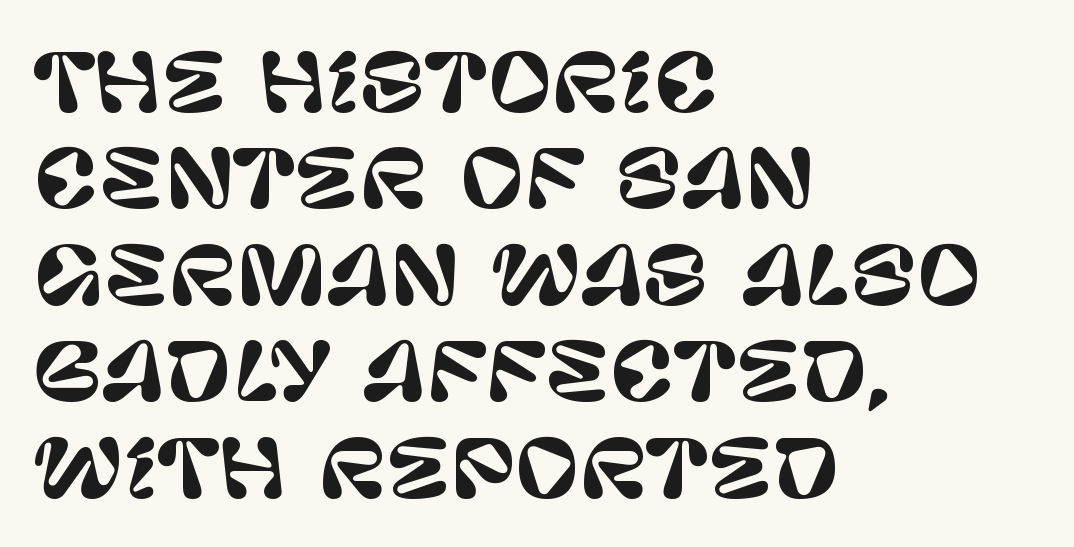
This is sans-serif lettering, the kind often seen on screens and signage. Words float on clear page, feet unadorned. Does extra space separate the letters? No, they use regular spacing.
